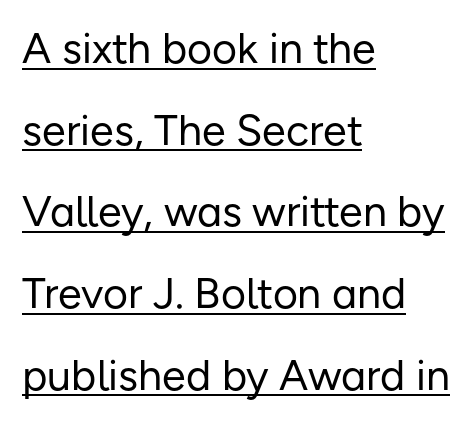
Q: Is the text bold? A: No.
Q: Is the text italic (slanted)? A: No, it is upright.
Q: Is the typeface a serif or a sans-serif typeface? A: Sans-serif.
Q: Is the text underlined? A: Yes.
Q: How is the paragraph aligned? A: Left-aligned.
Q: Is the spacing between letters normal or unusually wide? A: Normal.
Q: Is the spacing between lines tight, normal or loose? A: Loose.
Q: Width (condensed, normal, or wide)? A: Normal.
Q: Stroke contrast? A: Low.
Q: x-height? A: Medium.
Q: Monospaced? A: No.
